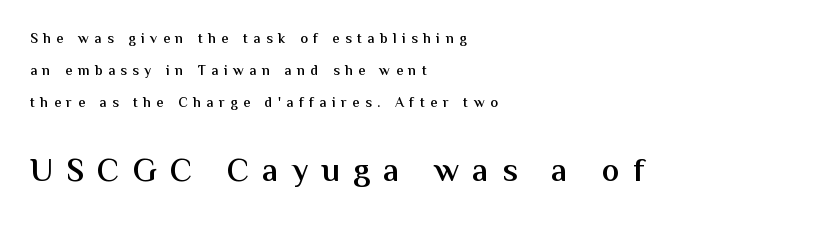
The image shows 33 px semibold sans-serif type, upright; set left-aligned, loose line spacing (2.27x), unusually wide letter spacing (+0.4 em), not underlined; the second (bottom) block is 2.36x larger; medium stroke contrast and a medium x-height.
